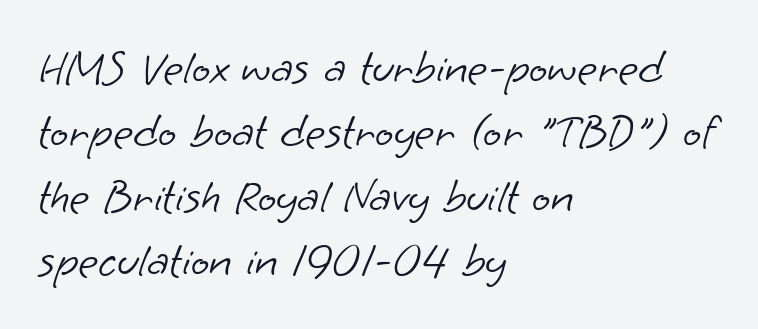
{"serif": "no", "bold": "no", "weight": "light", "width": "normal", "stroke_contrast": "low", "x_height": "small", "monospaced": "no", "underline": "no", "align": "left", "line_spacing": "normal", "line_spacing_ratio": 1.34, "letter_spacing": "normal", "letter_spacing_em": 0.0, "glyph_px": 48}
